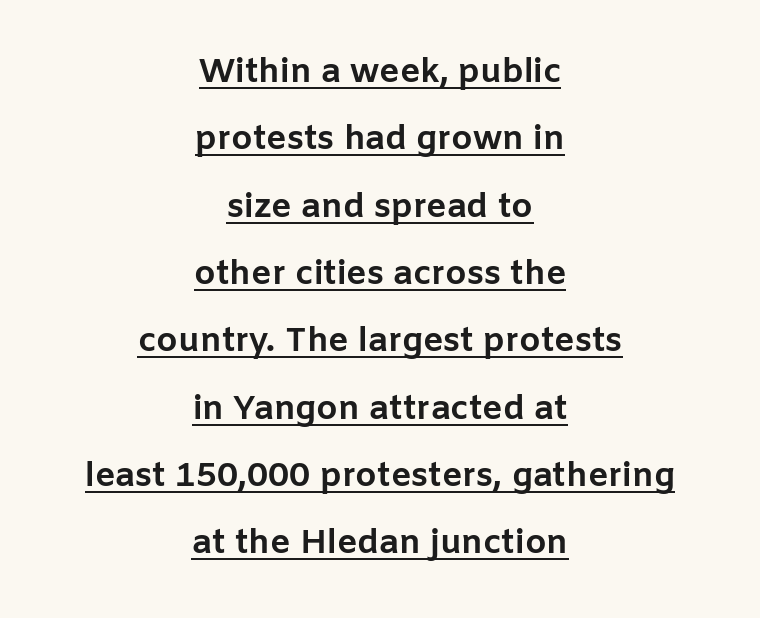
Examine the stroke ends and you'll find no serifs. Ordinary non-slanted type is in use. The compositor balanced each line on the midline. This is underlined copy, the kind a proofreader might mark for attention. Rows of type keep a wide berth in the vertical direction.
